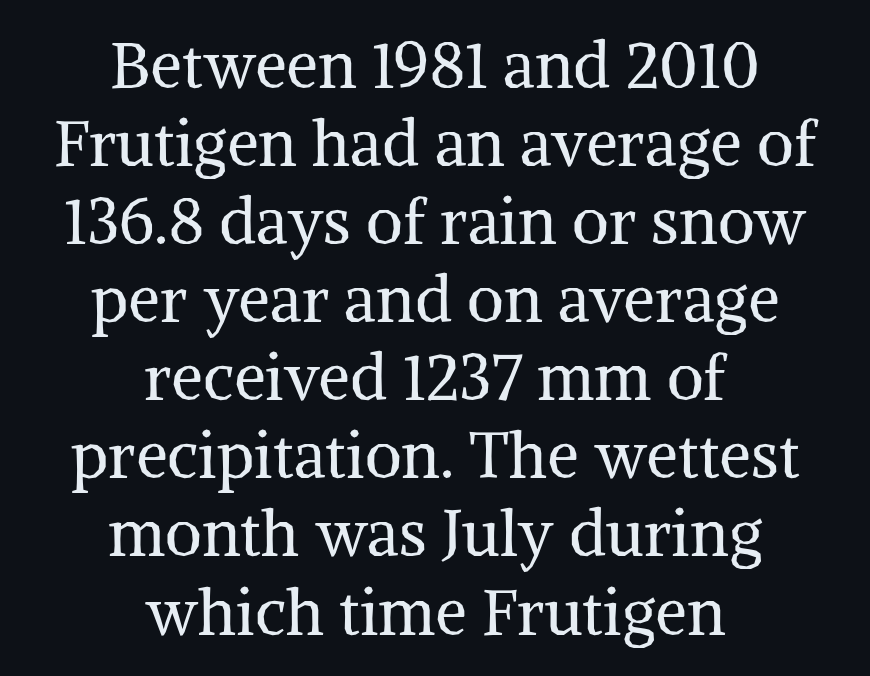
{"serif": "yes", "italic": "no", "bold": "no", "weight": "regular", "width": "normal", "stroke_contrast": "medium", "x_height": "medium", "monospaced": "no", "underline": "no", "align": "center", "line_spacing_ratio": 1.22, "letter_spacing": "normal", "letter_spacing_em": 0.0, "glyph_px": 64}
